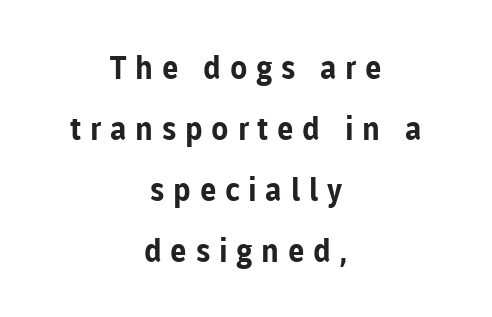
Q: Is the text bold? A: Yes.
Q: Is the text italic (slanted)? A: No, it is upright.
Q: Is the typeface a serif or a sans-serif typeface? A: Sans-serif.
Q: Is the text underlined? A: No.
Q: How is the paragraph aligned? A: Centered.
Q: Is the spacing between letters normal or unusually wide? A: Unusually wide.
Q: Is the spacing between lines tight, normal or loose? A: Loose.
Q: Width (condensed, normal, or wide)? A: Normal.
Q: Stroke contrast? A: Low.
Q: x-height? A: Medium.
Q: Monospaced? A: No.
